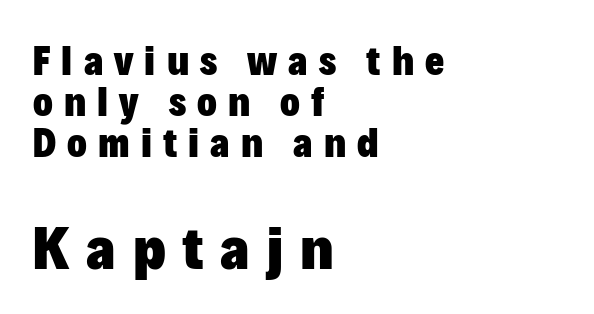
Q: Is the text bold? A: Yes.
Q: Is the text italic (slanted)? A: No, it is upright.
Q: Is the typeface a serif or a sans-serif typeface? A: Sans-serif.
Q: Is the text underlined? A: No.
Q: How is the paragraph aligned? A: Left-aligned.
Q: Is the spacing between letters normal or unusually wide? A: Unusually wide.
Q: Is the spacing between lines tight, normal or loose? A: Tight.
Q: Which block of text is set in a larger size, the first (top) or the second (bottom)? A: The second (bottom) one.
Q: Width (condensed, normal, or wide)? A: Normal.
Q: Stroke contrast? A: Low.
Q: x-height? A: Medium.
Q: Monospaced? A: No.
